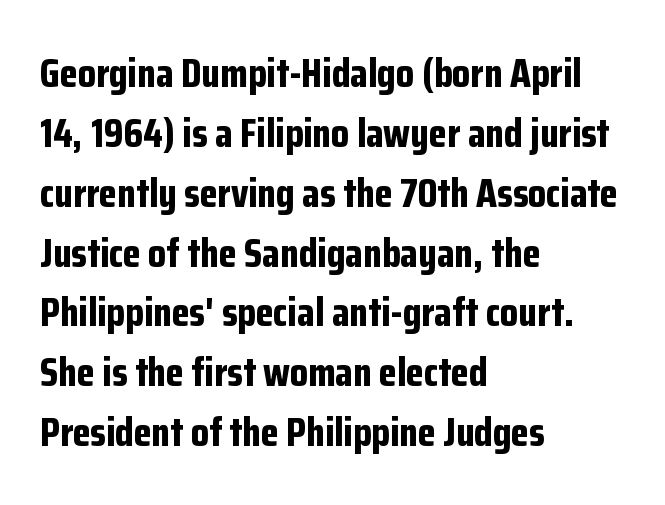
Q: Is the text bold? A: Yes.
Q: Is the text italic (slanted)? A: No, it is upright.
Q: Is the typeface a serif or a sans-serif typeface? A: Sans-serif.
Q: Is the text underlined? A: No.
Q: How is the paragraph aligned? A: Left-aligned.
Q: Is the spacing between letters normal or unusually wide? A: Normal.
Q: Is the spacing between lines tight, normal or loose? A: Normal.
Q: Width (condensed, normal, or wide)? A: Condensed.
Q: Stroke contrast? A: Low.
Q: x-height? A: Medium.
Q: Monospaced? A: No.
